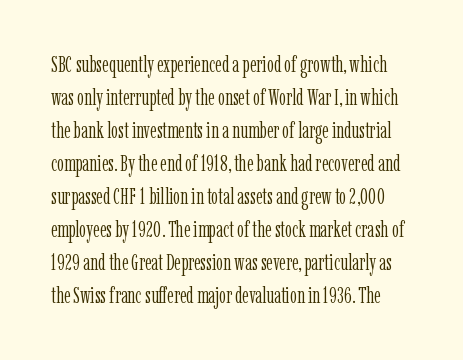
The image shows 22 px text type, upright; set normal line spacing (1.5x), normal letter spacing, not underlined.
